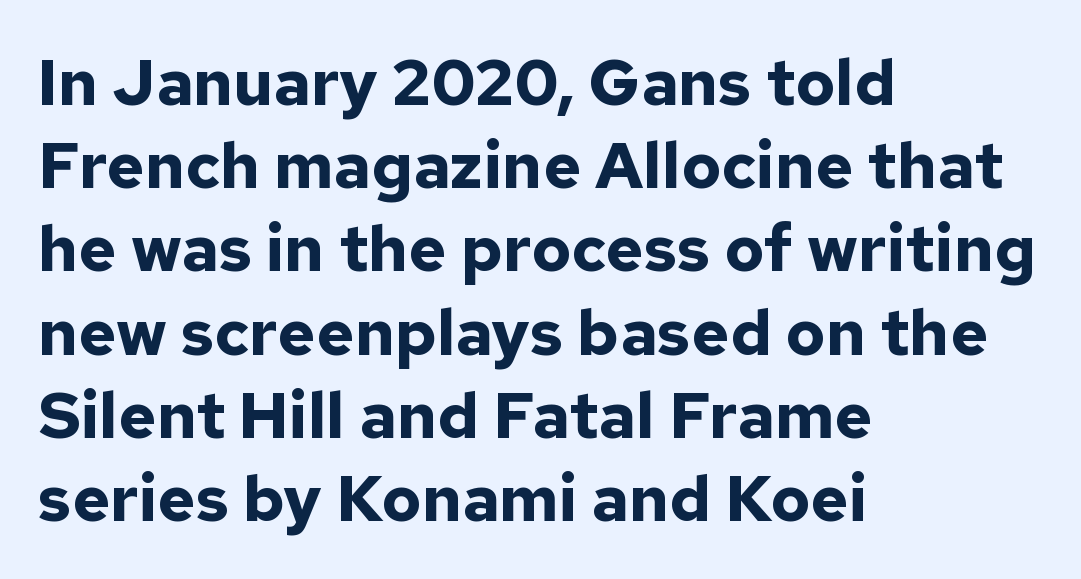
The image shows 65 px bold sans-serif type, upright; set left-aligned, normal line spacing (1.28x), normal letter spacing, not underlined; low stroke contrast and a medium x-height.
